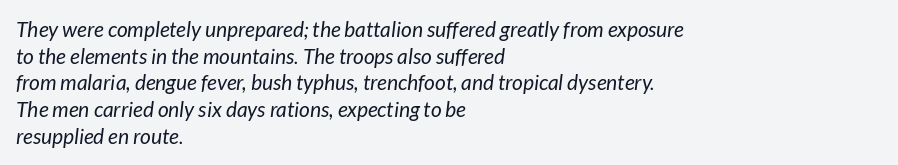
The image shows 21 px text type, italic (leaning right); set left-aligned, normal line spacing (1.27x), normal letter spacing, not underlined.
